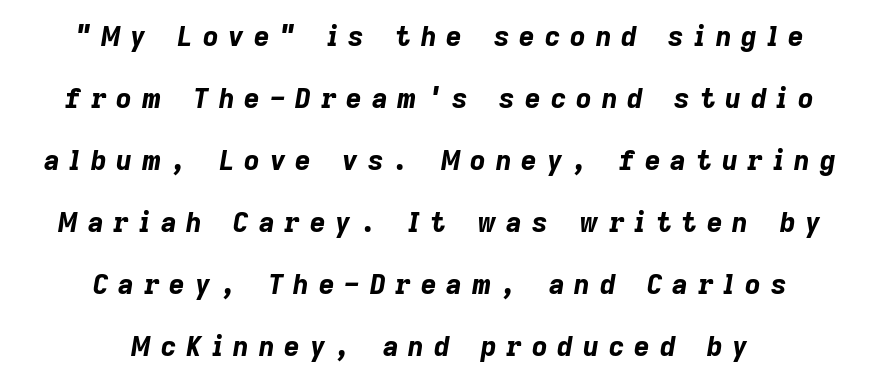
Q: Is the text bold? A: Yes.
Q: Is the text italic (slanted)? A: Yes, it leans right by about 9 degrees.
Q: Is the text underlined? A: No.
Q: How is the paragraph aligned? A: Centered.
Q: Is the spacing between letters normal or unusually wide? A: Unusually wide.
Q: Is the spacing between lines tight, normal or loose? A: Loose.
